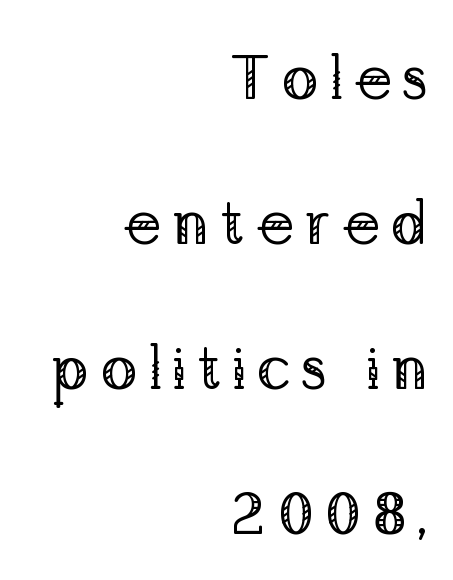
The image shows 62 px regular-weight serif type, upright; set right-aligned, loose line spacing (2.34x), not underlined; low stroke contrast and a medium x-height.
